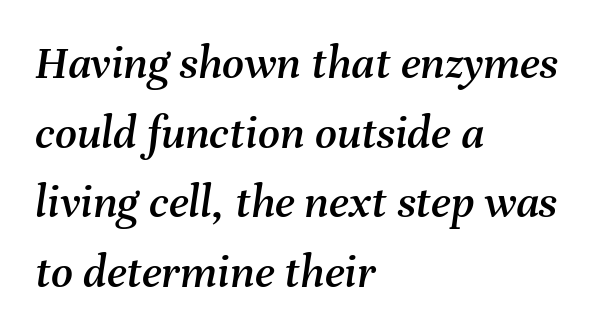
{"italic": "yes", "lean": "right", "slant_degrees": 8, "width": "normal", "stroke_contrast": "medium", "x_height": "medium", "monospaced": "no", "underline": "no", "align": "left", "line_spacing": "normal", "line_spacing_ratio": 1.45, "letter_spacing": "normal", "letter_spacing_em": 0.0, "glyph_px": 48}
